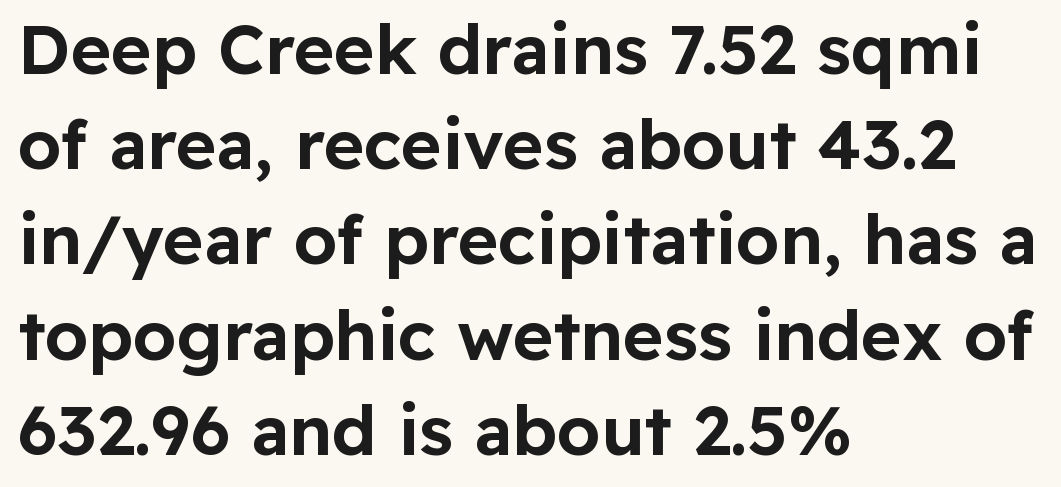
The image shows 69 px sans-serif type, upright; set left-aligned, normal line spacing (1.38x), normal letter spacing, not underlined; low stroke contrast and a medium x-height.
